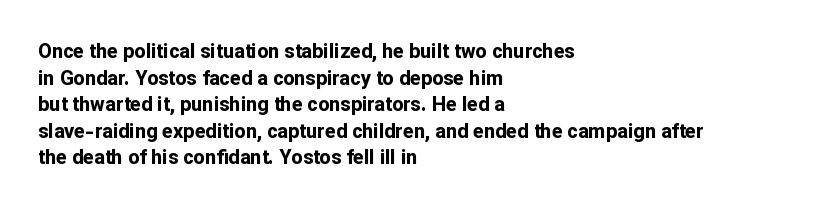
Q: Is the text bold? A: Yes.
Q: Is the text italic (slanted)? A: No, it is upright.
Q: Is the text underlined? A: No.
Q: How is the paragraph aligned? A: Left-aligned.
Q: Is the spacing between letters normal or unusually wide? A: Normal.
Q: Is the spacing between lines tight, normal or loose? A: Normal.
